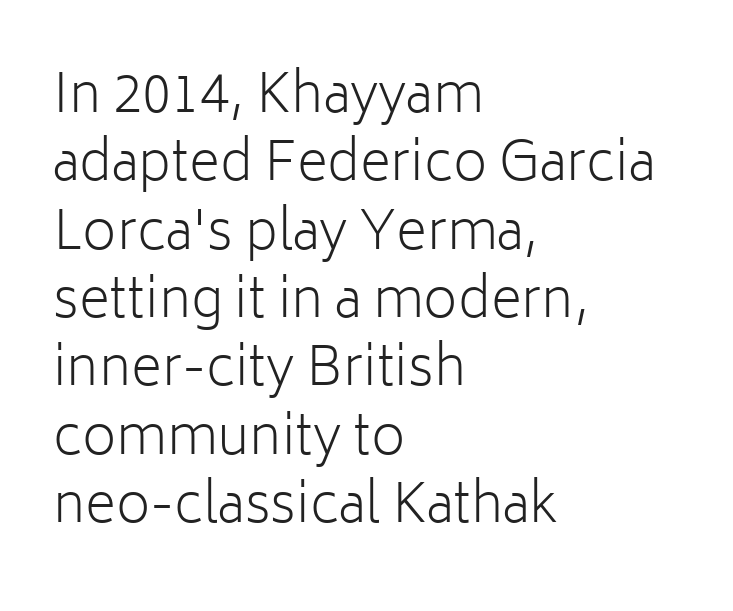
Q: Is the text bold? A: No.
Q: Is the text italic (slanted)? A: No, it is upright.
Q: Is the typeface a serif or a sans-serif typeface? A: Sans-serif.
Q: Is the text underlined? A: No.
Q: How is the paragraph aligned? A: Left-aligned.
Q: Is the spacing between letters normal or unusually wide? A: Normal.
Q: Is the spacing between lines tight, normal or loose? A: Normal.
Q: Width (condensed, normal, or wide)? A: Normal.
Q: Stroke contrast? A: Low.
Q: x-height? A: Medium.
Q: Monospaced? A: No.
